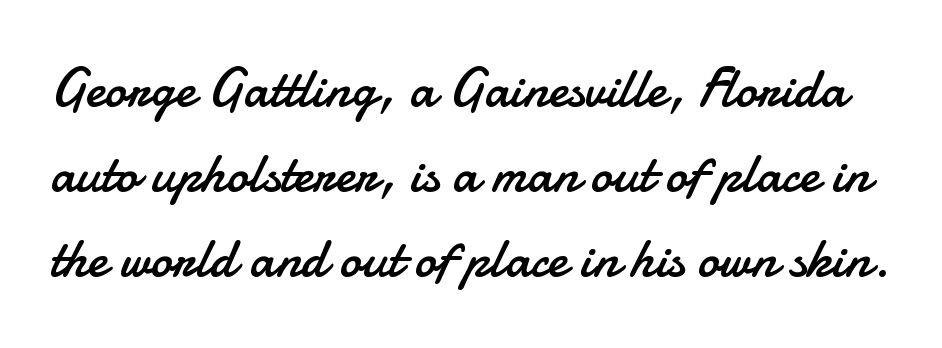
Q: Is the text bold? A: No.
Q: Is the text italic (slanted)? A: Yes.
Q: Is the typeface a serif or a sans-serif typeface? A: Sans-serif.
Q: Is the text underlined? A: No.
Q: Is the spacing between letters normal or unusually wide? A: Normal.
Q: Is the spacing between lines tight, normal or loose? A: Normal.
Q: Width (condensed, normal, or wide)? A: Normal.
Q: Stroke contrast? A: Low.
Q: x-height? A: Small.
Q: Monospaced? A: No.
